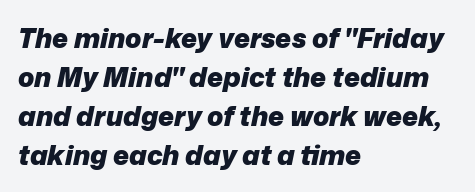
Q: Is the text bold? A: Yes.
Q: Is the text italic (slanted)? A: Yes, it leans right by about 12 degrees.
Q: Is the text underlined? A: No.
Q: How is the paragraph aligned? A: Left-aligned.
Q: Is the spacing between letters normal or unusually wide? A: Normal.
Q: Is the spacing between lines tight, normal or loose? A: Normal.
